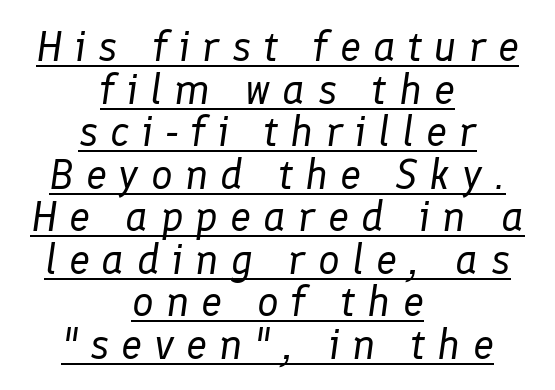
This sample has the flowing, uneven cadence of proportional lettering. Does the copy run flush right? No — it is centered line by line. When letters slant like this, we call the style italic. In terms of leading, this rendering errs on the cramped side. Is the type heavy? It reads as light-to-regular instead. You can see a thin bar hugging the bottom of the glyphs.
